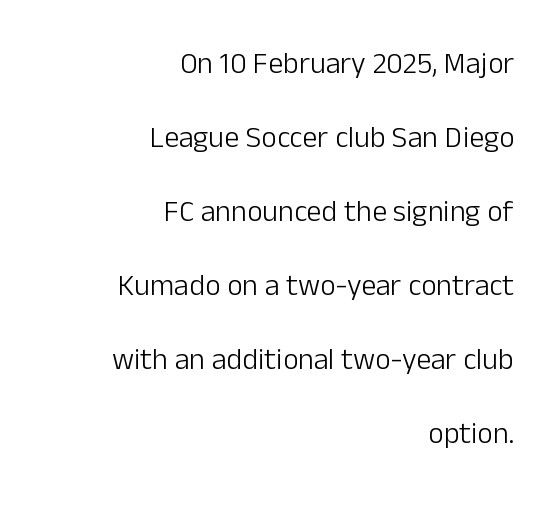
The passage shown is not underscored anywhere. Is this a fixed-width face? No — the glyphs have proportional, varying widths. Horizontal bands of white between lines are thick stripes. The letters carry no serifs — their stems end cleanly without finishing strokes. This sample uses plain, unmodified letter spacing.
